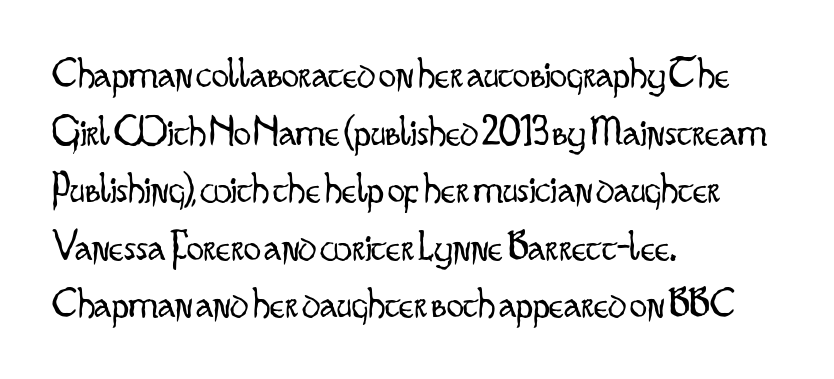
The image shows 43 px light, condensed sans-serif type, upright; set left-aligned, normal line spacing (1.34x), normal letter spacing, not underlined; low stroke contrast and a small x-height.
